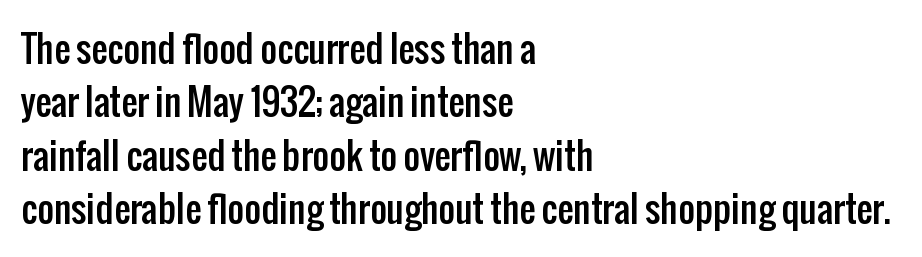
Q: Is the text italic (slanted)? A: No, it is upright.
Q: Is the typeface a serif or a sans-serif typeface? A: Sans-serif.
Q: Is the text underlined? A: No.
Q: How is the paragraph aligned? A: Left-aligned.
Q: Is the spacing between letters normal or unusually wide? A: Normal.
Q: Is the spacing between lines tight, normal or loose? A: Normal.
Q: Width (condensed, normal, or wide)? A: Condensed.
Q: Stroke contrast? A: Low.
Q: x-height? A: Medium.
Q: Monospaced? A: No.
